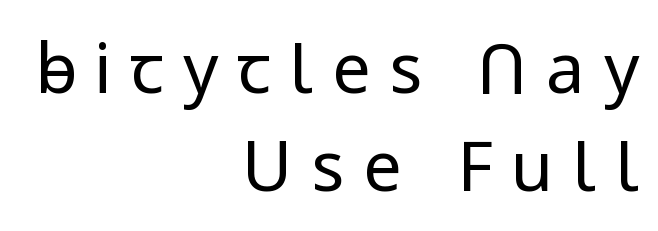
{"serif": "no", "italic": "no", "bold": "no", "weight": "regular", "width": "normal", "stroke_contrast": "low", "x_height": "medium", "monospaced": "no", "underline": "no", "align": "right", "line_spacing": "normal", "line_spacing_ratio": 1.42, "letter_spacing": "wide", "letter_spacing_em": 0.27, "glyph_px": 69}
